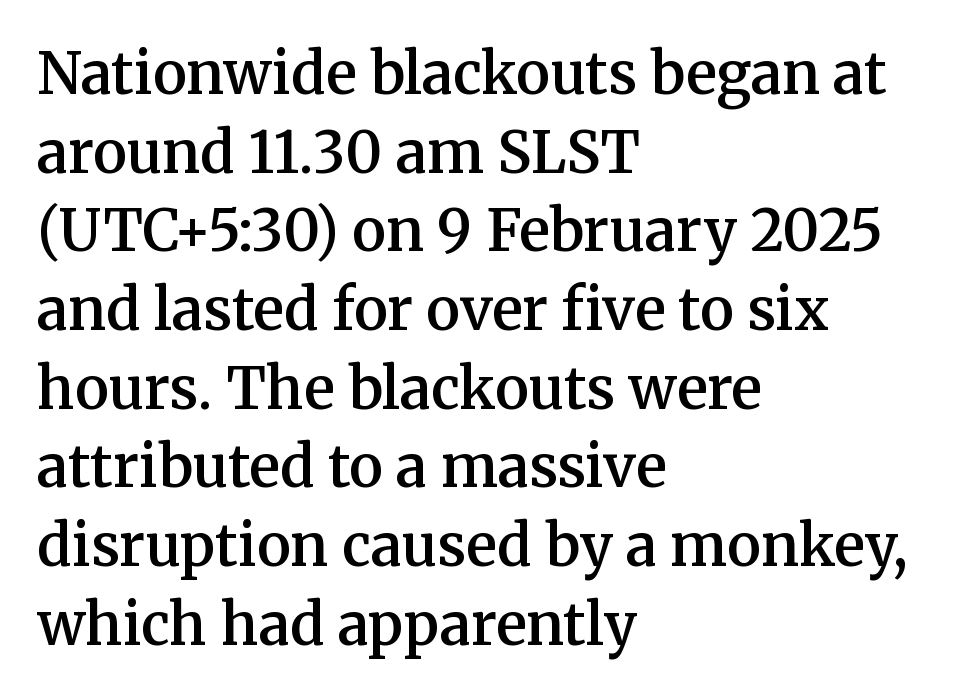
{"serif": "yes", "italic": "no", "bold": "semi", "weight": "semibold", "width": "normal", "stroke_contrast": "medium", "x_height": "medium", "monospaced": "no", "underline": "no", "align": "left", "line_spacing": "normal", "line_spacing_ratio": 1.38, "letter_spacing": "normal", "letter_spacing_em": 0.0, "glyph_px": 57}
